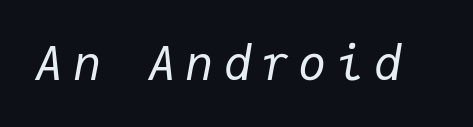
The image shows 47 px regular-weight type, italic (leaning right), monospaced; set unusually wide letter spacing (+0.2 em), not underlined; low stroke contrast and a medium x-height.
